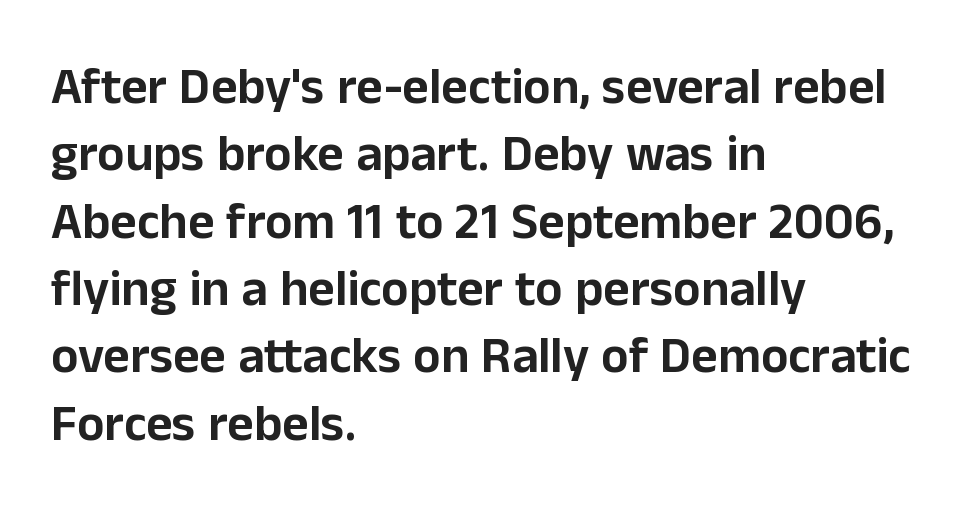
The image shows 51 px sans-serif type, upright; set left-aligned, normal line spacing (1.32x), normal letter spacing, not underlined; low stroke contrast and a medium x-height.
